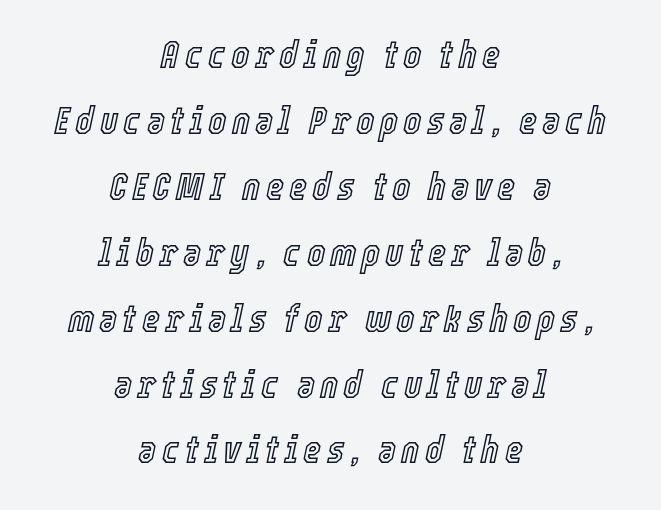
{"italic": "yes", "lean": "right", "slant_degrees": 12, "width": "condensed", "x_height": "medium", "monospaced": "no", "underline": "no", "align": "center", "line_spacing": "normal", "line_spacing_ratio": 1.69, "glyph_px": 39}
